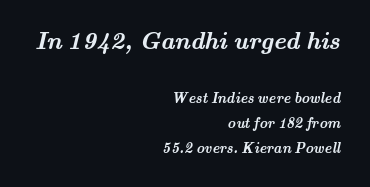
The image shows 24 px bold type; set right-aligned, line spacing 1.78x, normal letter spacing, not underlined; the first (top) block is 1.71x larger.
